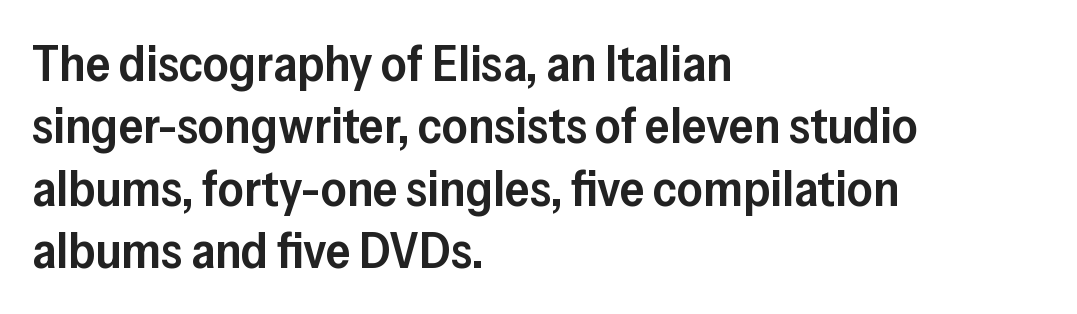
{"serif": "no", "italic": "no", "bold": "semi", "weight": "semibold", "width": "normal", "stroke_contrast": "low", "x_height": "medium", "monospaced": "no", "underline": "no", "align": "left", "line_spacing": "normal", "line_spacing_ratio": 1.25, "letter_spacing": "normal", "letter_spacing_em": 0.0, "glyph_px": 50}
